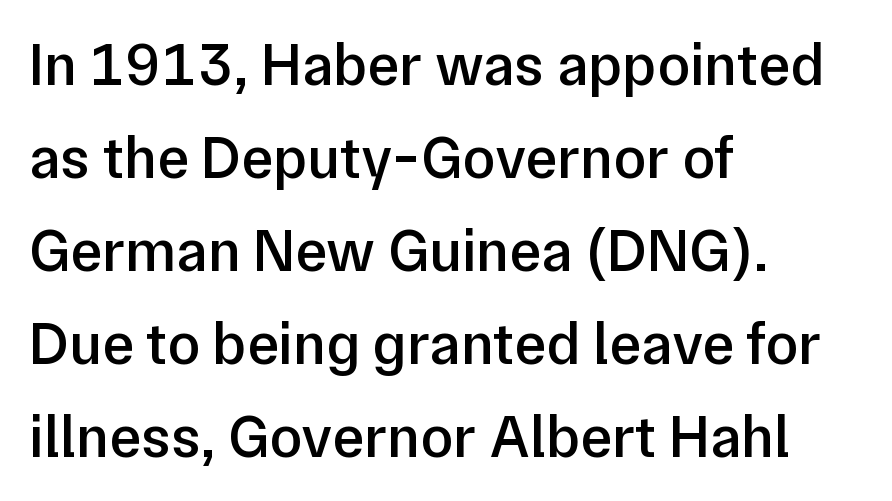
Q: Is the text bold? A: Semi-bold.
Q: Is the text italic (slanted)? A: No, it is upright.
Q: Is the typeface a serif or a sans-serif typeface? A: Sans-serif.
Q: Is the text underlined? A: No.
Q: How is the paragraph aligned? A: Left-aligned.
Q: Is the spacing between letters normal or unusually wide? A: Normal.
Q: Is the spacing between lines tight, normal or loose? A: Normal.
Q: Width (condensed, normal, or wide)? A: Normal.
Q: Stroke contrast? A: Low.
Q: x-height? A: Medium.
Q: Monospaced? A: No.
